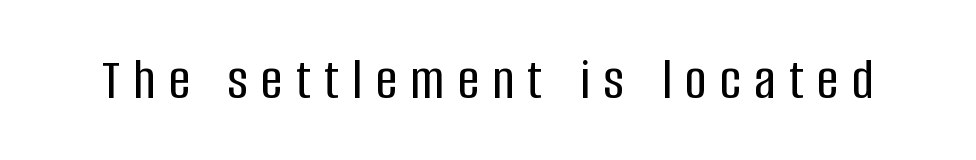
{"serif": "no", "italic": "no", "width": "condensed", "stroke_contrast": "low", "x_height": "large", "monospaced": "no", "underline": "no", "letter_spacing": "wide", "letter_spacing_em": 0.22, "glyph_px": 60}
